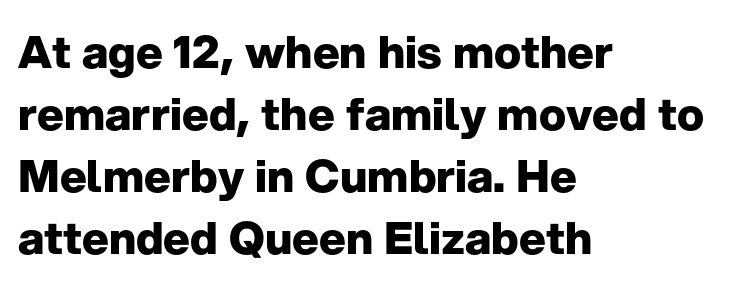
Q: Is the text bold? A: Yes.
Q: Is the text italic (slanted)? A: No, it is upright.
Q: Is the typeface a serif or a sans-serif typeface? A: Sans-serif.
Q: Is the text underlined? A: No.
Q: How is the paragraph aligned? A: Left-aligned.
Q: Is the spacing between letters normal or unusually wide? A: Normal.
Q: Is the spacing between lines tight, normal or loose? A: Normal.
Q: Width (condensed, normal, or wide)? A: Normal.
Q: Stroke contrast? A: Low.
Q: x-height? A: Medium.
Q: Monospaced? A: No.
